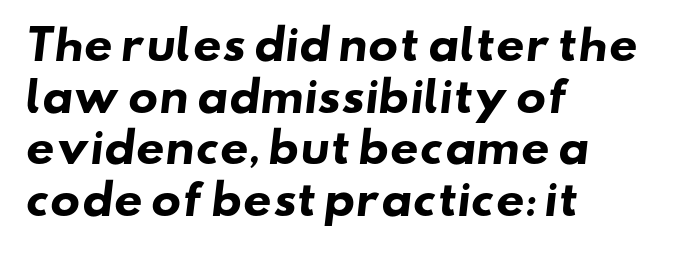
{"serif": "no", "bold": "yes", "weight": "heavy", "width": "wide", "stroke_contrast": "low", "x_height": "small", "monospaced": "no", "underline": "no", "align": "left", "line_spacing": "normal", "line_spacing_ratio": 1.29, "letter_spacing": "normal", "letter_spacing_em": 0.0, "glyph_px": 40}
